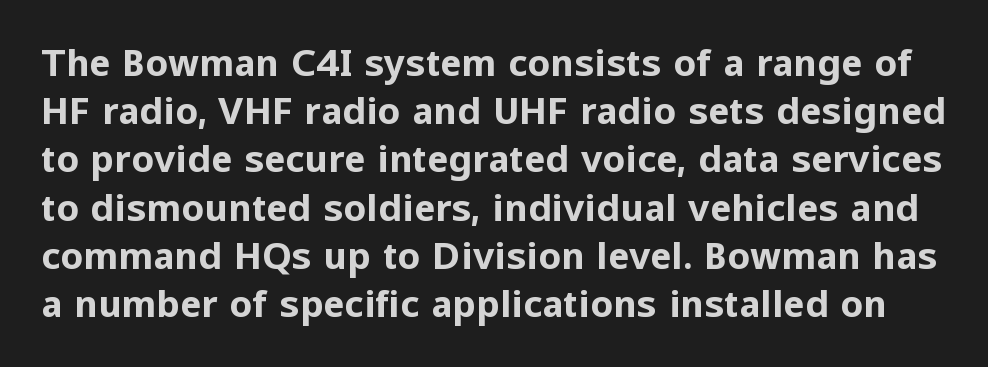
Q: Is the text bold? A: Yes.
Q: Is the text italic (slanted)? A: No, it is upright.
Q: Is the typeface a serif or a sans-serif typeface? A: Sans-serif.
Q: Is the text underlined? A: No.
Q: Is the spacing between letters normal or unusually wide? A: Normal.
Q: Is the spacing between lines tight, normal or loose? A: Normal.
Q: Width (condensed, normal, or wide)? A: Normal.
Q: Stroke contrast? A: Low.
Q: x-height? A: Medium.
Q: Monospaced? A: No.
